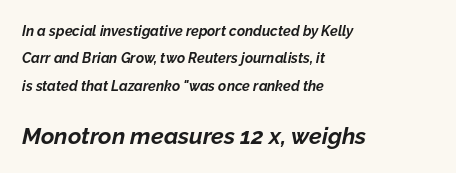
Q: Is the text bold? A: Yes.
Q: Is the text italic (slanted)? A: Yes, it leans right by about 12 degrees.
Q: Is the text underlined? A: No.
Q: How is the paragraph aligned? A: Left-aligned.
Q: Is the spacing between letters normal or unusually wide? A: Normal.
Q: Is the spacing between lines tight, normal or loose? A: Loose.
Q: Which block of text is set in a larger size, the first (top) or the second (bottom)? A: The second (bottom) one.
